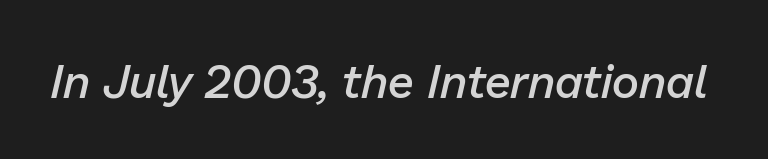
Do the characters align in a grid? No, the font is proportional. Posture: slanted. Rule under the text: the space is simply empty. Is the letter spacing exaggerated? No — it looks like the ordinary default. Compared with an ordinary text face, these strokes are moderately heavier — a semibold.
